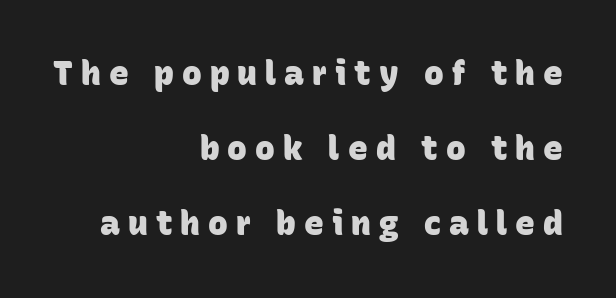
Emphasis by weight is at full strength: bold. The specimen omits any rule beneath the text block's lines. The typeface chosen for these lines omits serifs. The letters advance in unequal steps, a hallmark of proportional type.
